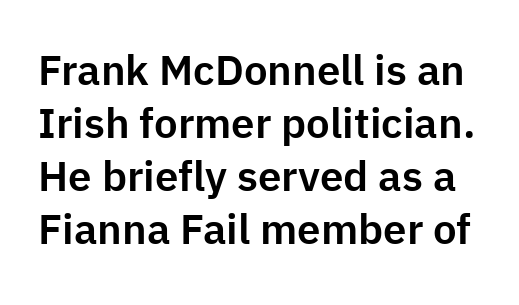
The letters stand straight up with perfectly vertical stems. In terms of letterspacing, this is plain default setting. Classification — sans serif. Spacing verdict: proportional, widths tailored to each character.
